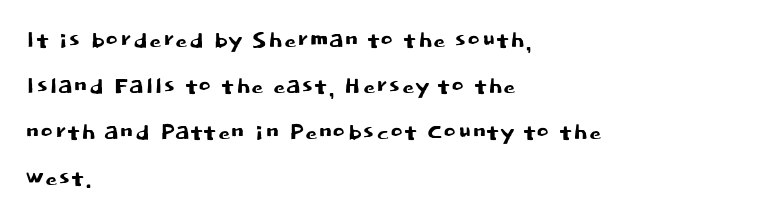
Quick note: underline off. Nothing unusual about the tracking: characters are spaced as the font intends. A typesetter would call this leading conventional body-copy spacing. Note the varied advance widths — an 'i' is clearly narrower than an 'm'.
